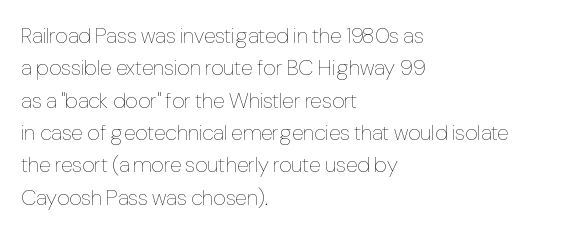
{"italic": "no", "bold": "no", "underline": "no", "align": "left", "line_spacing": "normal", "line_spacing_ratio": 1.47, "letter_spacing": "normal", "letter_spacing_em": 0.0, "glyph_px": 22}
